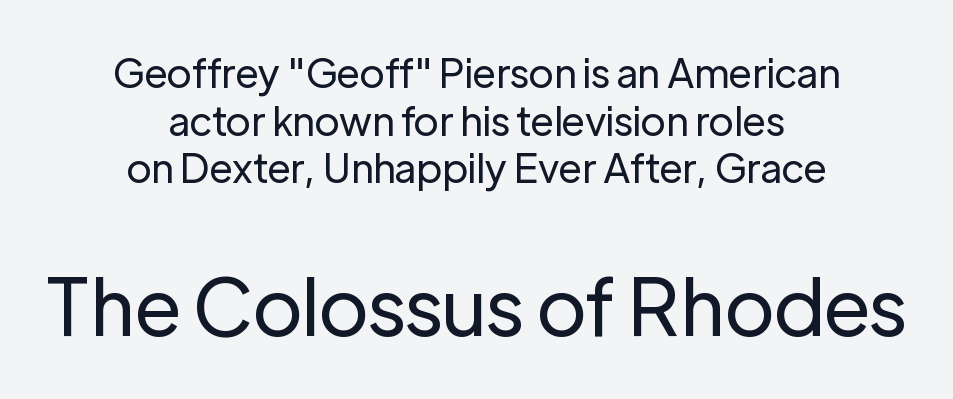
Q: Is the text bold? A: No.
Q: Is the text italic (slanted)? A: No, it is upright.
Q: Is the typeface a serif or a sans-serif typeface? A: Sans-serif.
Q: Is the text underlined? A: No.
Q: How is the paragraph aligned? A: Centered.
Q: Is the spacing between letters normal or unusually wide? A: Normal.
Q: Which block of text is set in a larger size, the first (top) or the second (bottom)? A: The second (bottom) one.
Q: Width (condensed, normal, or wide)? A: Normal.
Q: Stroke contrast? A: Low.
Q: x-height? A: Medium.
Q: Monospaced? A: No.
